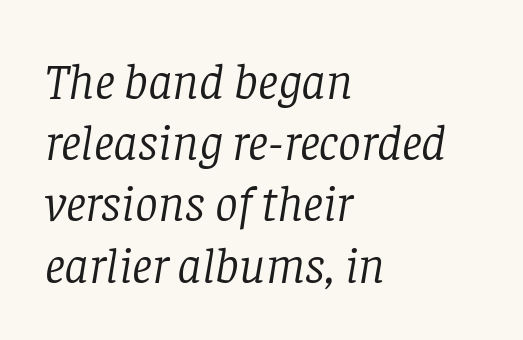
Plain, unruled lines of type. A serif font was chosen for this passage. These lines stack with their left ends in a neat column. Honestly, the letter spacing is just normal — you wouldn't notice it.
